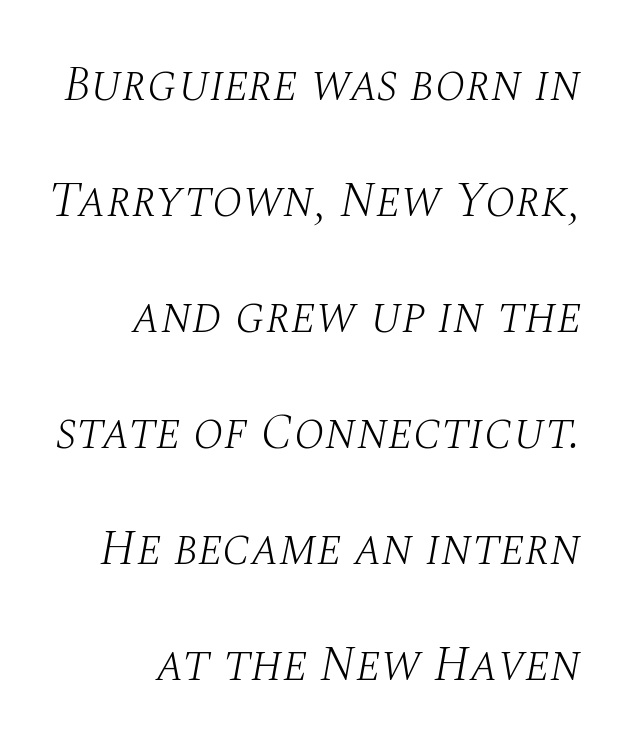
Each line ends at the same right margin while the left side varies. This sample uses an oblique cut, with every glyph tilted off the vertical. The weight would be labelled regular, book, light, or lighter still. The letters advance in unequal steps, a hallmark of proportional type. Is the letter spacing exaggerated? No — it looks like the ordinary default.
